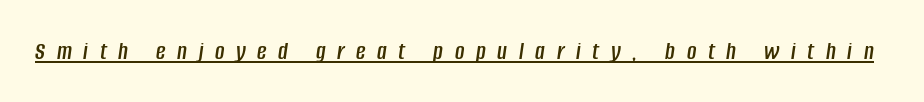
{"italic": "yes", "lean": "right", "slant_degrees": 8, "underline": "yes", "letter_spacing": "wide", "letter_spacing_em": 0.45, "glyph_px": 26}
